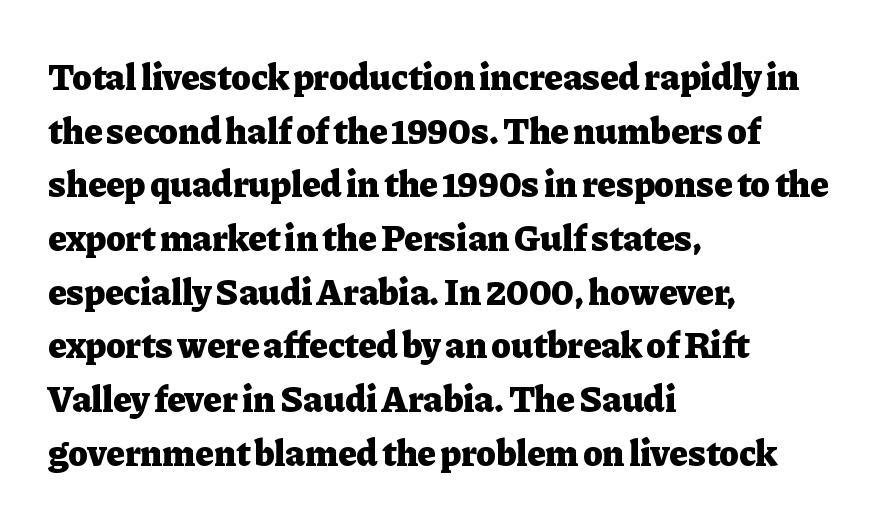
Summary of weight: heavy, a full bold. Ascenders rise straight up at ninety degrees. Visually the block forms a straight wall on the left and a jagged coastline on the right. The horizontal fit of the characters is conventional and even.
